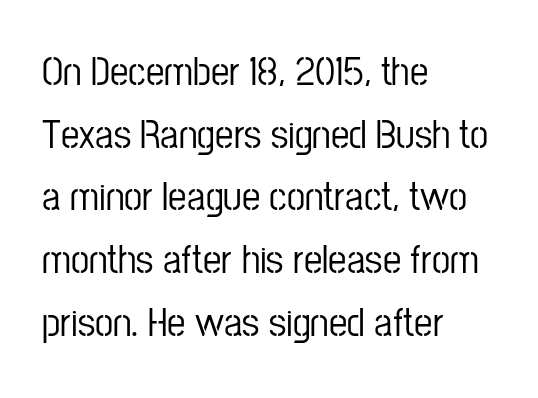
Is this a fixed-width face? No — the glyphs have proportional, varying widths. Reading down the block, your eye returns to a fixed left position each line. This block has exactly the height ordinary leading produces. The specimen reads as upright at a glance. The type family on display is of the sans-serif kind.
